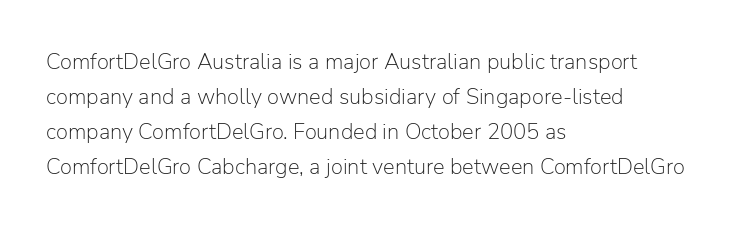
Every stem runs plumb, perpendicular to the baseline. Ink coverage per letter is moderate at most. Does extra space separate the letters? No, they use regular spacing. Line starts are locked; line ends wander. If you measured baseline to baseline, you'd find a middling distance.
